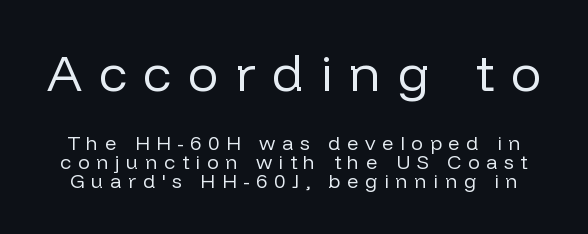
The image shows 51 px regular-weight sans-serif type, upright; set tight line spacing (0.96x), unusually wide letter spacing (+0.33 em), not underlined; the first (top) block is 2.55x larger; low stroke contrast and a medium x-height.
